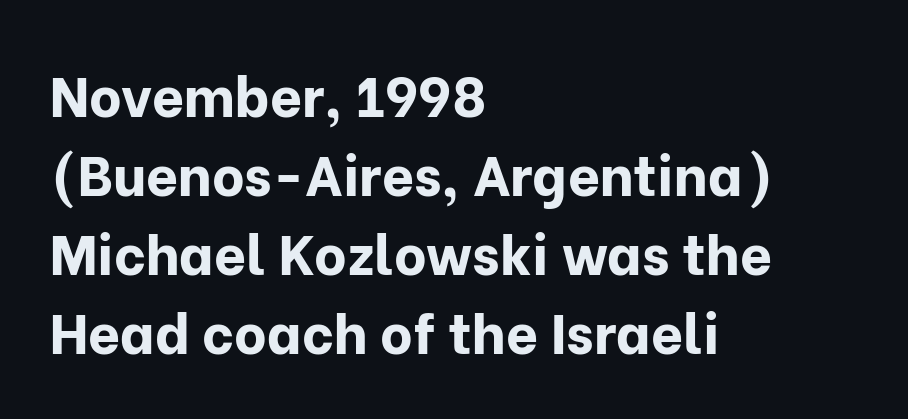
The image shows 56 px bold sans-serif type, upright; set left-aligned, normal line spacing (1.41x), normal letter spacing, not underlined; low stroke contrast and a medium x-height.
